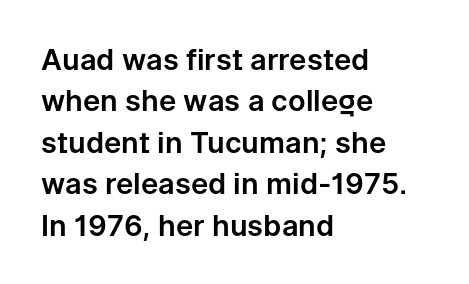
{"serif": "no", "italic": "no", "width": "normal", "stroke_contrast": "low", "x_height": "medium", "monospaced": "no", "underline": "no", "align": "left", "line_spacing": "normal", "line_spacing_ratio": 1.43, "letter_spacing": "normal", "letter_spacing_em": 0.0, "glyph_px": 29}
